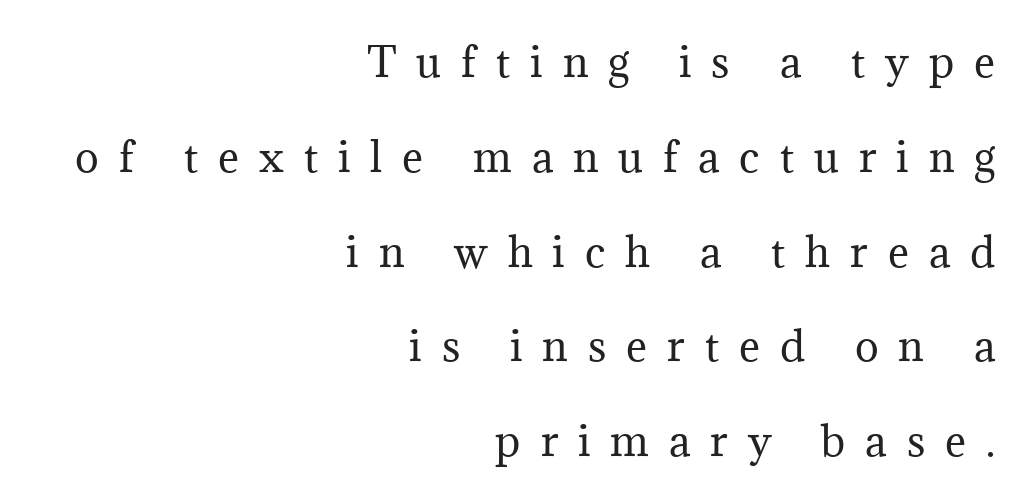
The image shows 40 px regular-weight serif type, upright; set right-aligned, loose line spacing (2.37x), unusually wide letter spacing (+0.5 em), not underlined; medium stroke contrast and a medium x-height.
